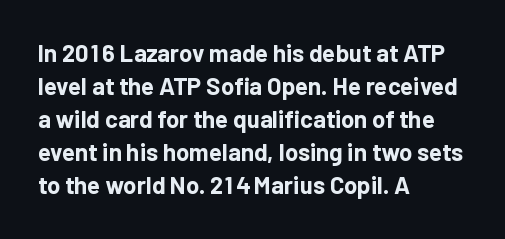
The tracking reads as untouched default to a designer's eye. Check the space under the baseline: it is left empty. The letters stand straight up with perfectly vertical stems. Each line starts at the same left margin while the right side varies. Weight check: bold — yes, fully. These lines sit exactly where default settings would place them.
